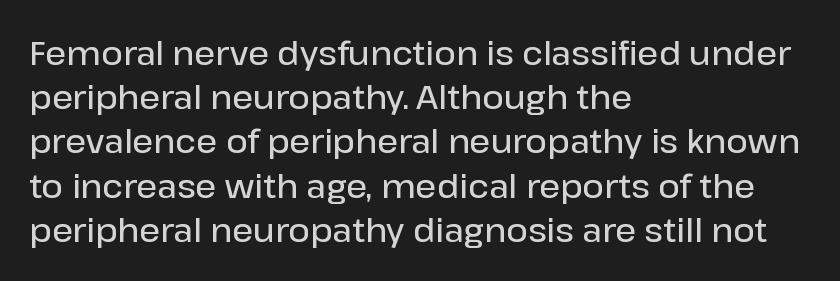
Q: Is the text bold? A: Semi-bold.
Q: Is the text italic (slanted)? A: No, it is upright.
Q: Is the typeface a serif or a sans-serif typeface? A: Sans-serif.
Q: Is the text underlined? A: No.
Q: How is the paragraph aligned? A: Left-aligned.
Q: Is the spacing between letters normal or unusually wide? A: Normal.
Q: Is the spacing between lines tight, normal or loose? A: Normal.
Q: Width (condensed, normal, or wide)? A: Normal.
Q: Stroke contrast? A: Low.
Q: x-height? A: Medium.
Q: Monospaced? A: No.
